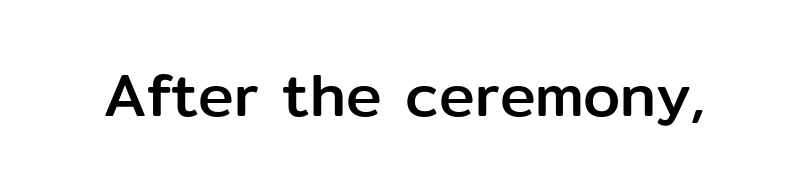
{"serif": "no", "italic": "no", "width": "normal", "stroke_contrast": "low", "x_height": "medium", "monospaced": "no", "underline": "no", "letter_spacing": "normal", "letter_spacing_em": 0.0, "glyph_px": 60}
